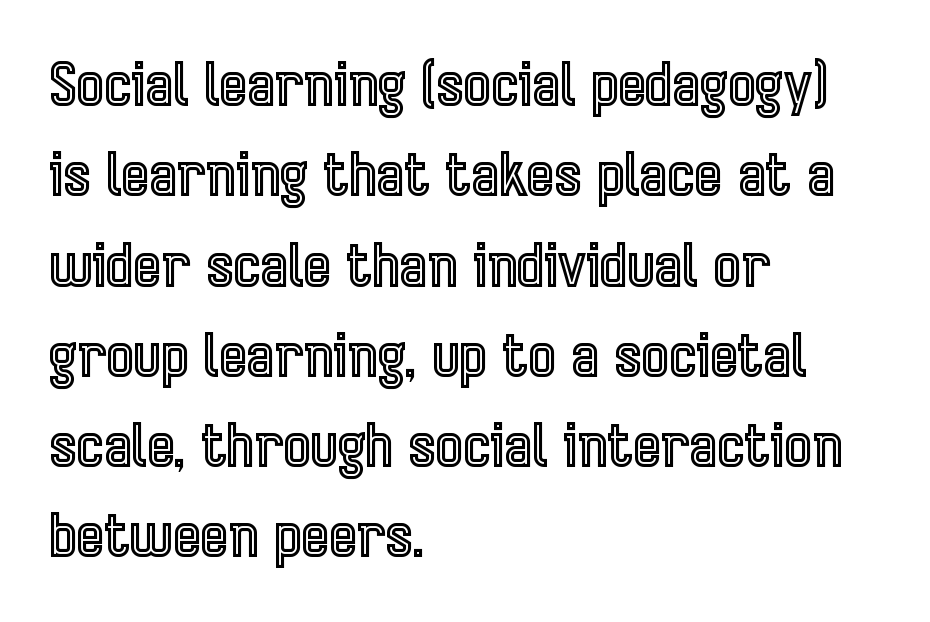
The image shows 59 px condensed type, upright; set left-aligned, normal line spacing (1.53x), normal letter spacing, not underlined; a medium x-height.
